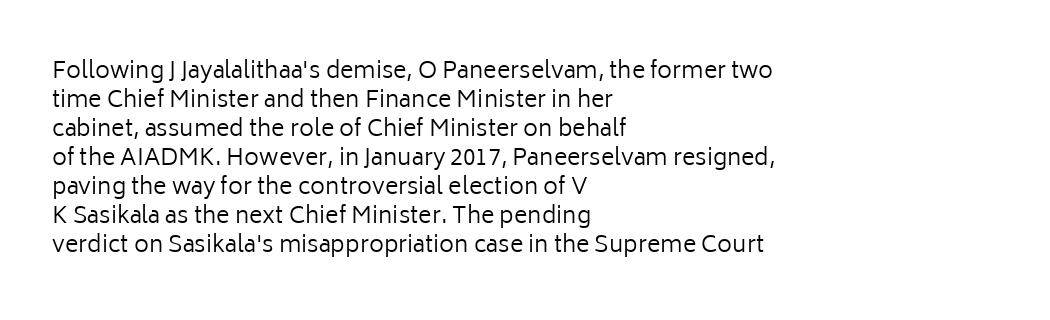
The image shows 23 px text type, upright; set left-aligned, normal line spacing (1.26x), normal letter spacing, not underlined.
